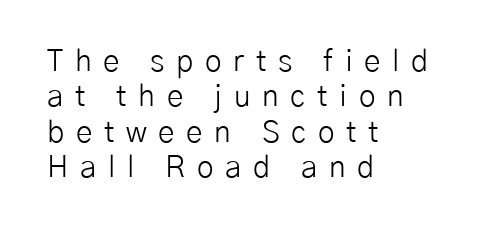
The image shows 30 px light sans-serif type, upright; set left-aligned, line spacing 1.18x, unusually wide letter spacing (+0.39 em), not underlined; low stroke contrast and a medium x-height.
